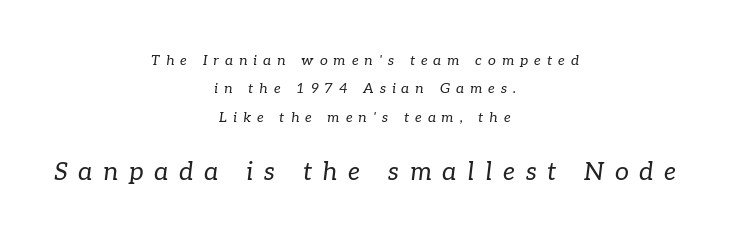
The image shows 25 px text type, italic (leaning right); set centered, loose line spacing (2.03x), unusually wide letter spacing (+0.43 em), not underlined; the second (bottom) block is 1.79x larger.
